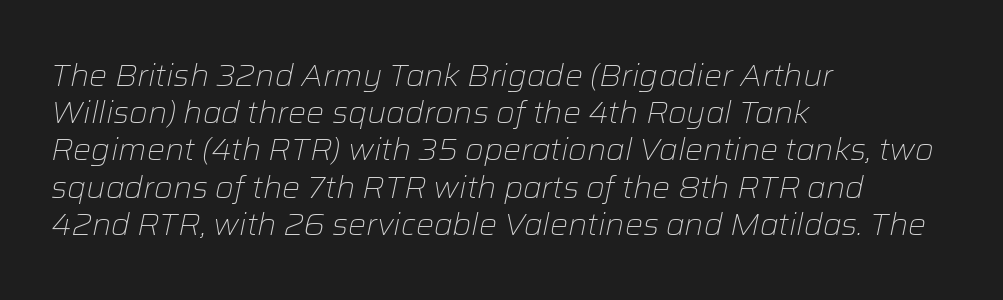
{"italic": "yes", "lean": "right", "slant_degrees": 12, "bold": "no", "weight": "light", "width": "normal", "stroke_contrast": "low", "x_height": "medium", "monospaced": "no", "underline": "no", "align": "left", "line_spacing_ratio": 1.24, "letter_spacing": "normal", "letter_spacing_em": 0.0, "glyph_px": 30}
